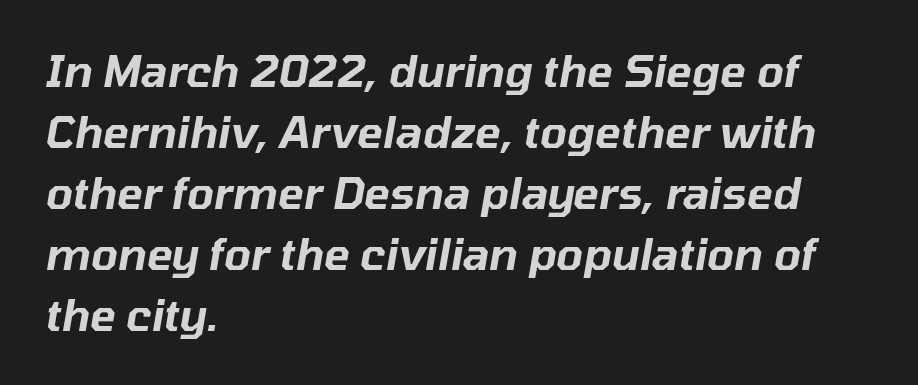
{"italic": "yes", "lean": "right", "slant_degrees": 10, "width": "normal", "stroke_contrast": "low", "x_height": "medium", "monospaced": "no", "underline": "no", "align": "left", "line_spacing": "normal", "line_spacing_ratio": 1.42, "letter_spacing": "normal", "letter_spacing_em": 0.0, "glyph_px": 43}
